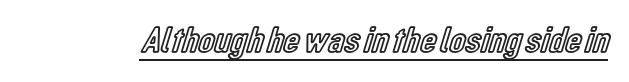
Q: Is the text italic (slanted)? A: Yes.
Q: Is the text underlined? A: Yes.
Q: Is the spacing between letters normal or unusually wide? A: Normal.
Q: Width (condensed, normal, or wide)? A: Condensed.
Q: x-height? A: Medium.
Q: Monospaced? A: No.
